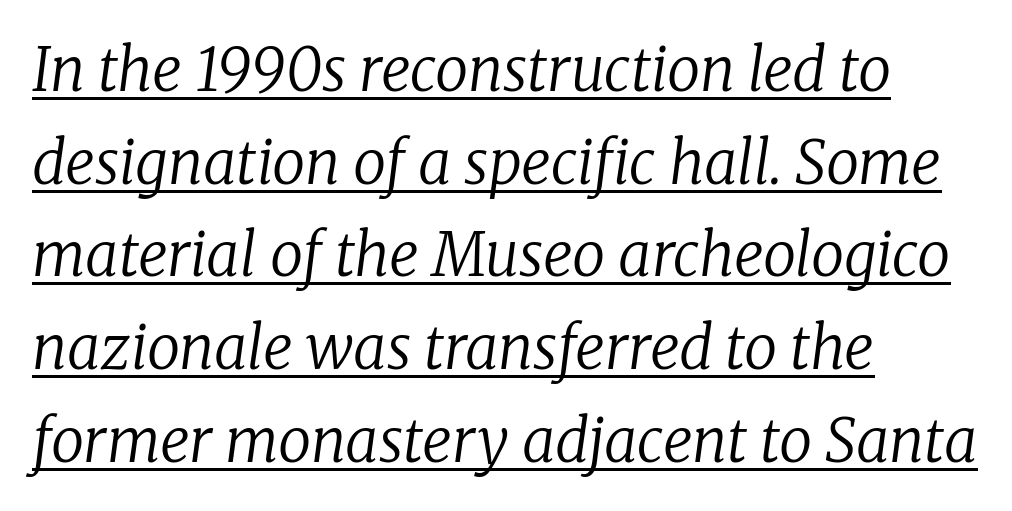
Q: Is the text bold? A: No.
Q: Is the text italic (slanted)? A: Yes, it leans right by about 8 degrees.
Q: Is the typeface a serif or a sans-serif typeface? A: Serif.
Q: Is the text underlined? A: Yes.
Q: How is the paragraph aligned? A: Left-aligned.
Q: Is the spacing between letters normal or unusually wide? A: Normal.
Q: Is the spacing between lines tight, normal or loose? A: Normal.
Q: Width (condensed, normal, or wide)? A: Normal.
Q: Stroke contrast? A: Low.
Q: x-height? A: Medium.
Q: Monospaced? A: No.
